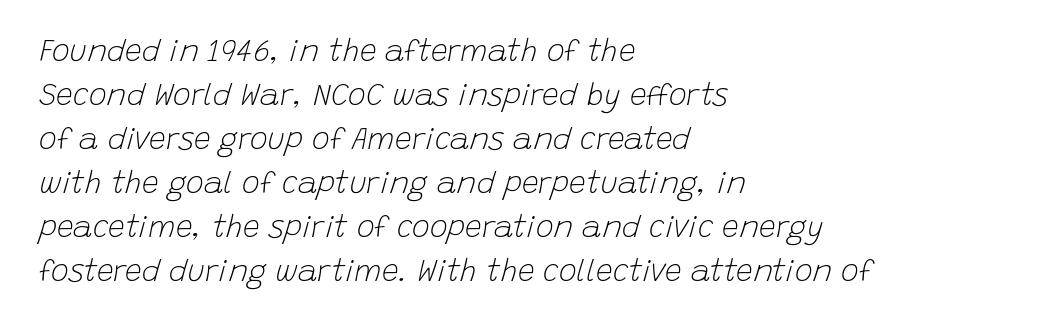
The image shows 30 px light type, italic (leaning right); set left-aligned, normal line spacing (1.47x), normal letter spacing, not underlined; low stroke contrast and a large x-height.
